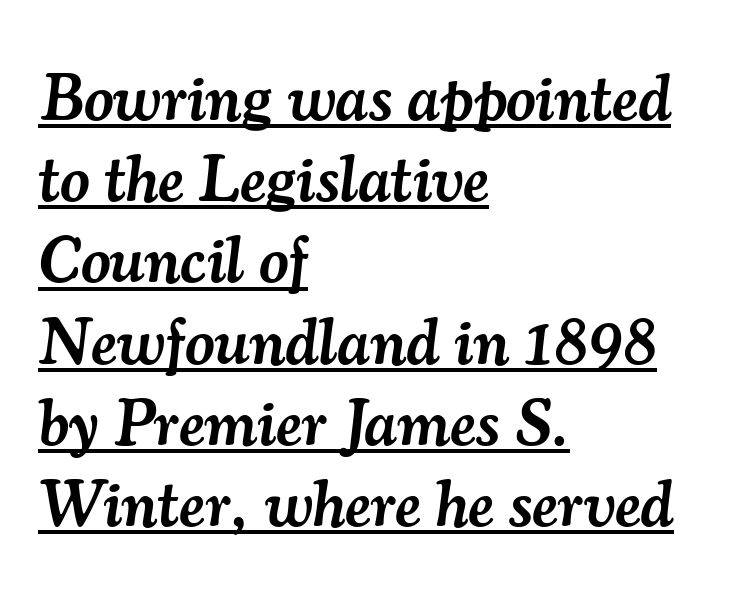
Q: Is the text bold? A: Semi-bold.
Q: Is the text italic (slanted)? A: Yes, it leans right by about 7 degrees.
Q: Is the typeface a serif or a sans-serif typeface? A: Serif.
Q: Is the text underlined? A: Yes.
Q: How is the paragraph aligned? A: Left-aligned.
Q: Is the spacing between letters normal or unusually wide? A: Normal.
Q: Is the spacing between lines tight, normal or loose? A: Normal.
Q: Width (condensed, normal, or wide)? A: Normal.
Q: Stroke contrast? A: Medium.
Q: x-height? A: Small.
Q: Monospaced? A: No.
